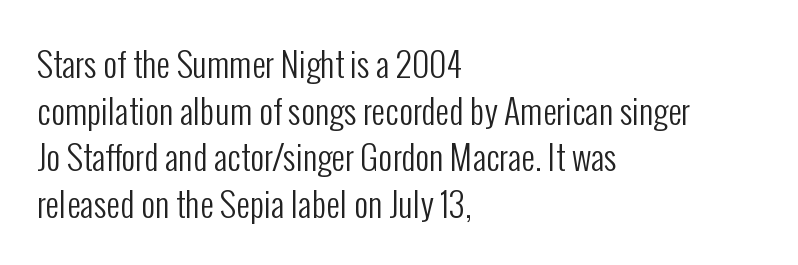
{"serif": "no", "italic": "no", "bold": "no", "weight": "regular", "width": "condensed", "stroke_contrast": "low", "x_height": "medium", "monospaced": "no", "underline": "no", "align": "left", "line_spacing": "normal", "line_spacing_ratio": 1.37, "letter_spacing": "normal", "letter_spacing_em": 0.0, "glyph_px": 34}
